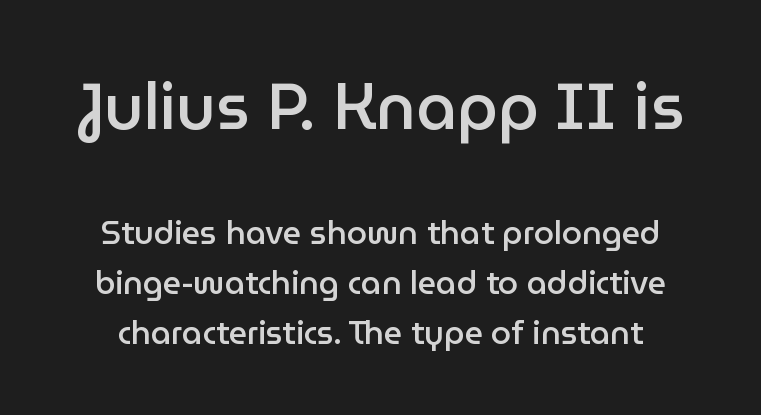
Words appear dense and cohesive because spacing is normal. Notice the strokes are somewhat thickened but not fully heavy: this is a semibold. Underlining? Definitely not there. The first block has been scaled up relative to the second. Looks like regular typesetting: each glyph gets only the width it needs.
